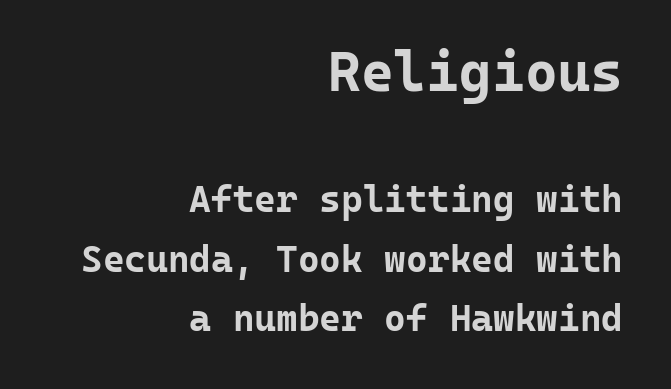
Q: Is the text bold? A: Yes.
Q: Is the text italic (slanted)? A: No, it is upright.
Q: Is the typeface a serif or a sans-serif typeface? A: Sans-serif.
Q: Is the text underlined? A: No.
Q: How is the paragraph aligned? A: Right-aligned.
Q: Is the spacing between letters normal or unusually wide? A: Normal.
Q: Is the spacing between lines tight, normal or loose? A: Normal.
Q: Which block of text is set in a larger size, the first (top) or the second (bottom)? A: The first (top) one.
Q: Width (condensed, normal, or wide)? A: Normal.
Q: Stroke contrast? A: Low.
Q: x-height? A: Medium.
Q: Monospaced? A: Yes.
